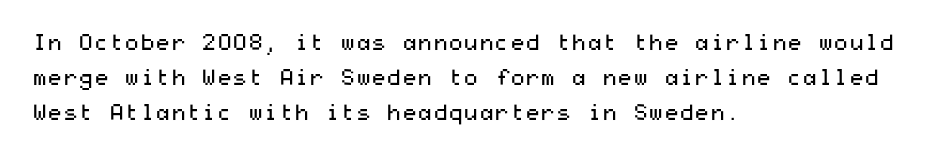
The image shows 22 px text type, upright; set left-aligned, normal line spacing (1.58x), normal letter spacing, not underlined.
